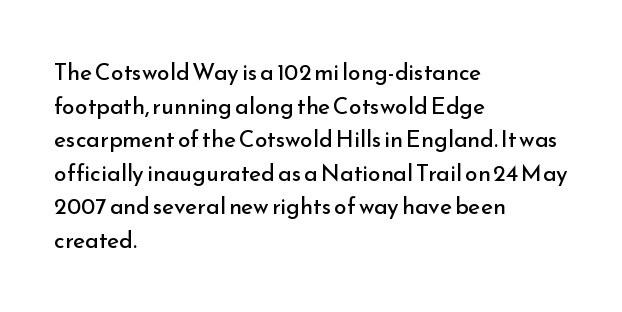
Q: Is the text bold? A: No.
Q: Is the text italic (slanted)? A: No, it is upright.
Q: Is the text underlined? A: No.
Q: How is the paragraph aligned? A: Left-aligned.
Q: Is the spacing between letters normal or unusually wide? A: Normal.
Q: Is the spacing between lines tight, normal or loose? A: Normal.
